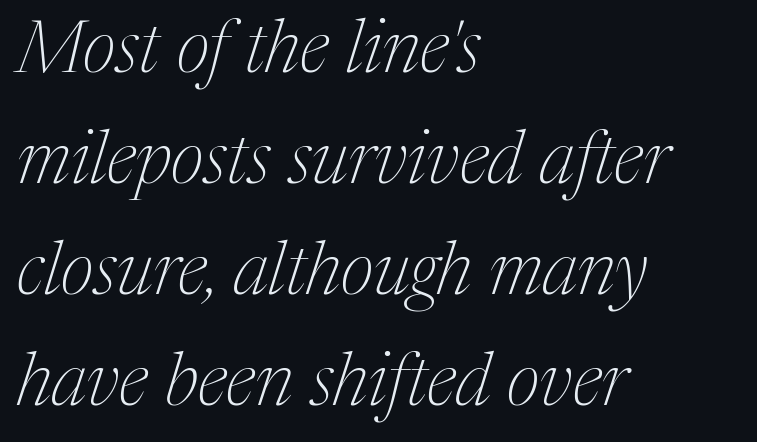
The image shows 74 px thin serif type, italic (leaning right); set left-aligned, normal line spacing (1.5x), normal letter spacing, not underlined; medium stroke contrast and a medium x-height.
